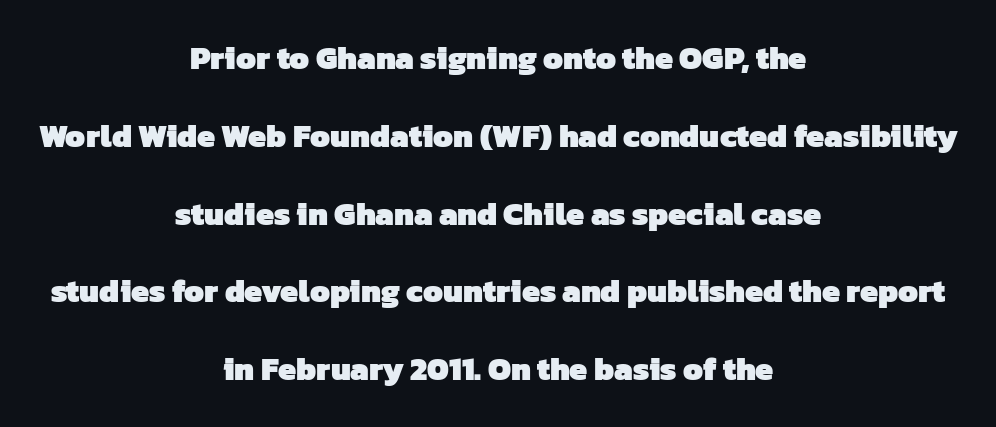
Looks like regular typesetting: each glyph gets only the width it needs. Nobody drew a line under any word here. A great deal of white space separates one row of letters from the next. The text block is weighted toward neither margin, spreading evenly from the middle. The passage shown is emphatically bold. The horizontal fit of the characters is conventional and even.
